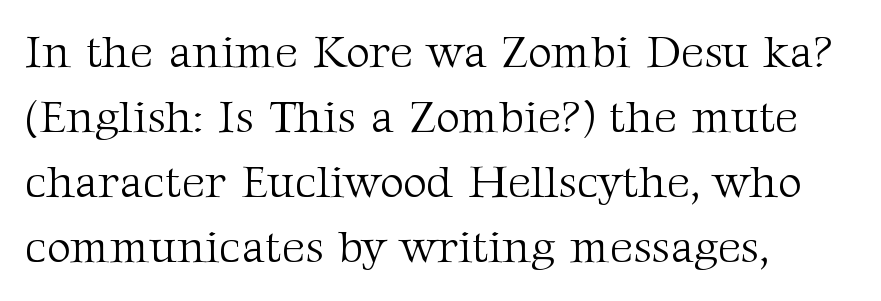
{"serif": "yes", "italic": "no", "bold": "no", "weight": "light", "width": "normal", "stroke_contrast": "medium", "x_height": "medium", "monospaced": "no", "underline": "no", "align": "left", "line_spacing": "normal", "line_spacing_ratio": 1.41, "letter_spacing": "normal", "letter_spacing_em": 0.0, "glyph_px": 46}
